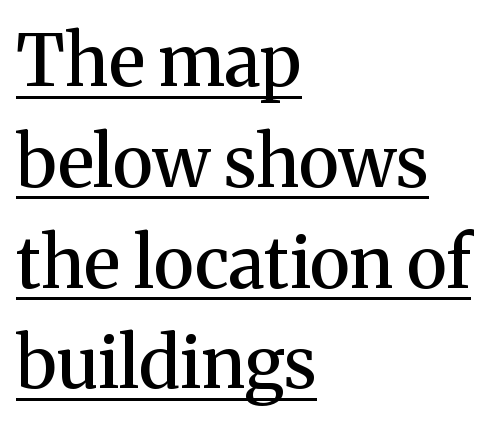
Q: Is the text bold? A: Semi-bold.
Q: Is the text italic (slanted)? A: No, it is upright.
Q: Is the typeface a serif or a sans-serif typeface? A: Serif.
Q: Is the text underlined? A: Yes.
Q: How is the paragraph aligned? A: Left-aligned.
Q: Is the spacing between letters normal or unusually wide? A: Normal.
Q: Is the spacing between lines tight, normal or loose? A: Normal.
Q: Width (condensed, normal, or wide)? A: Normal.
Q: Stroke contrast? A: Medium.
Q: x-height? A: Medium.
Q: Monospaced? A: No.
